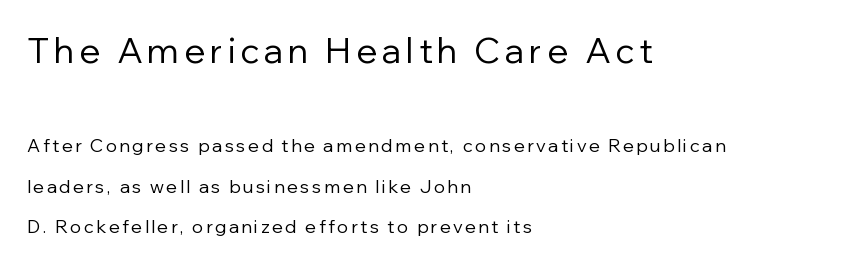
The image shows 35 px regular-weight sans-serif type, upright; set left-aligned, loose line spacing (2.24x), not underlined; the first (top) block is 1.94x larger; low stroke contrast and a medium x-height.
